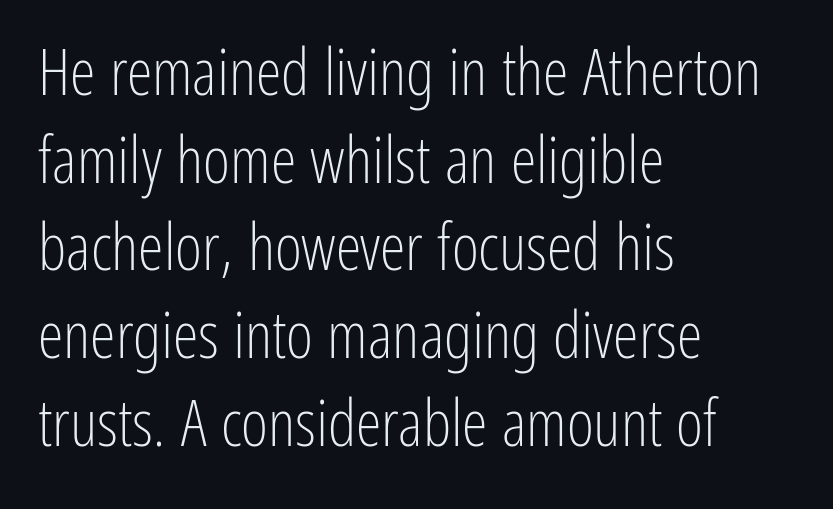
The image shows 65 px light, condensed sans-serif type, upright; set left-aligned, normal line spacing (1.35x), normal letter spacing, not underlined; low stroke contrast and a medium x-height.
